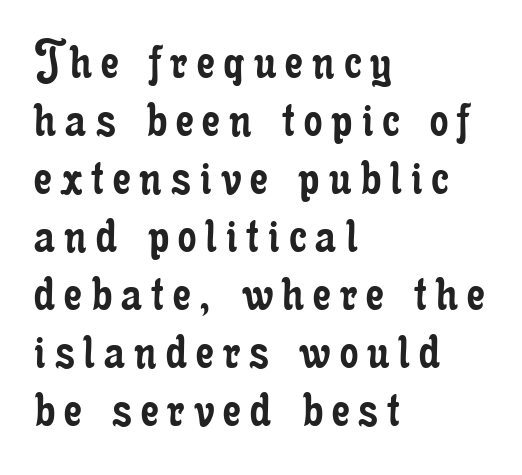
The rendering anchors every line to the left-hand side. The glyphs in this specimen are seriffed. Interline gaps are noticeably narrow in this sample. You can tell it's not italic because the verticals are truly vertical. Check under the words: just untouched page. Looks like regular typesetting: each glyph gets only the width it needs.
